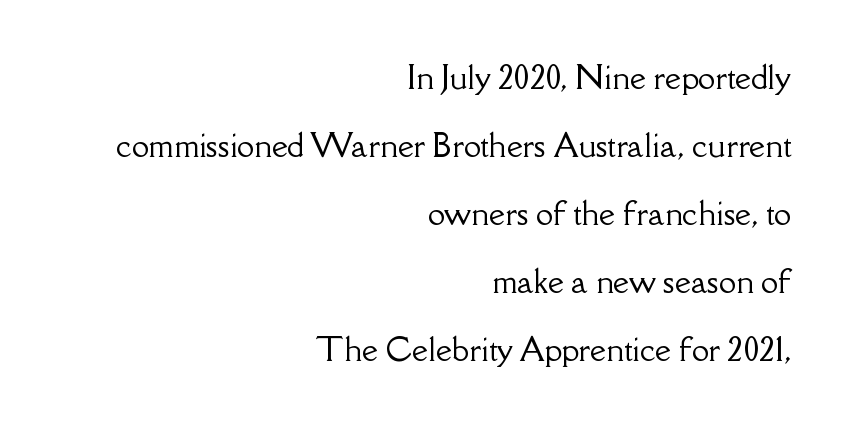
A roman cut, with each character standing at attention. Airy leading. Note the varied advance widths — an 'i' is clearly narrower than an 'm'. The string is rendered with underlining switched off. Honestly, the letter spacing is just normal — you wouldn't notice it.
